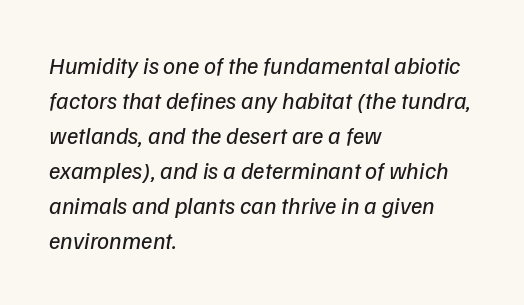
{"italic": "yes", "lean": "right", "slant_degrees": 9, "bold": "no", "underline": "no", "align": "left", "line_spacing": "normal", "line_spacing_ratio": 1.46, "letter_spacing": "normal", "letter_spacing_em": 0.0, "glyph_px": 24}
